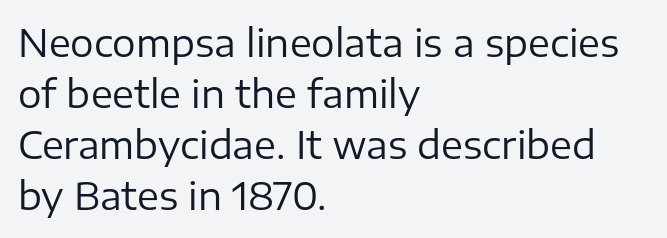
Q: Is the text bold? A: No.
Q: Is the text italic (slanted)? A: No, it is upright.
Q: Is the typeface a serif or a sans-serif typeface? A: Sans-serif.
Q: Is the text underlined? A: No.
Q: How is the paragraph aligned? A: Left-aligned.
Q: Is the spacing between letters normal or unusually wide? A: Normal.
Q: Is the spacing between lines tight, normal or loose? A: Normal.
Q: Width (condensed, normal, or wide)? A: Normal.
Q: Stroke contrast? A: Low.
Q: x-height? A: Medium.
Q: Monospaced? A: No.
